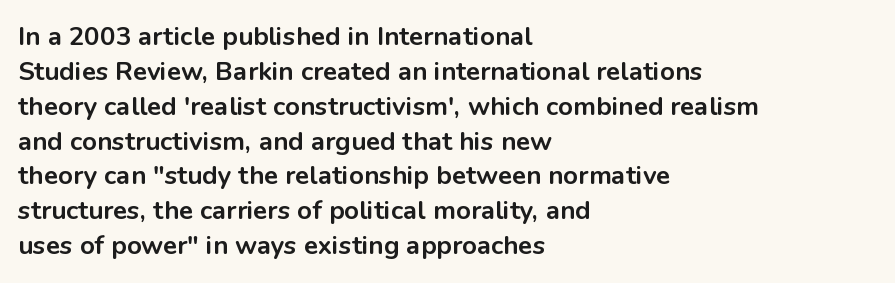
Q: Is the text bold? A: Yes.
Q: Is the text italic (slanted)? A: No, it is upright.
Q: Is the text underlined? A: No.
Q: How is the paragraph aligned? A: Left-aligned.
Q: Is the spacing between letters normal or unusually wide? A: Normal.
Q: Is the spacing between lines tight, normal or loose? A: Normal.
